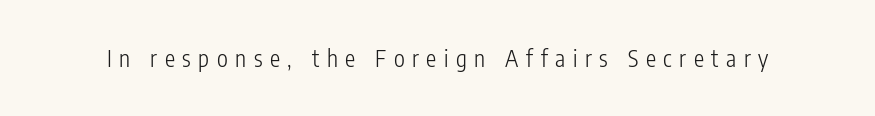
The passage shown has open, widely tracked lettering throughout. Is this a heavy cut? Hardly; it is regular or lighter. The gap between lines stays unmarked. Ordinary non-slanted type is in use.
